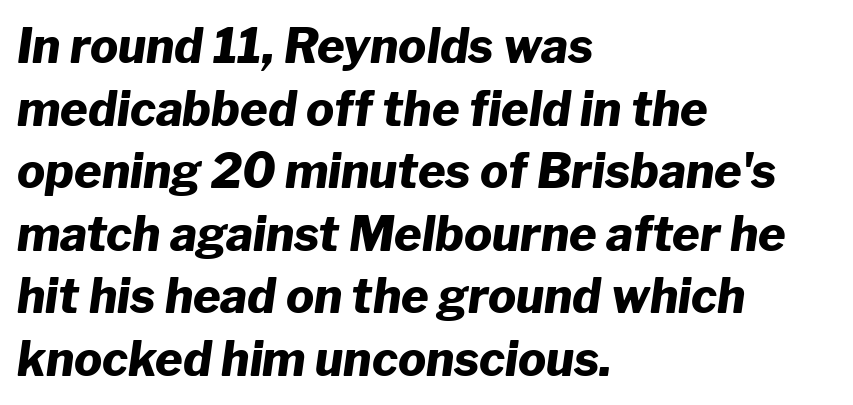
The image shows 47 px heavy type, italic (leaning right); set left-aligned, normal line spacing (1.33x), normal letter spacing, not underlined; low stroke contrast and a medium x-height.
